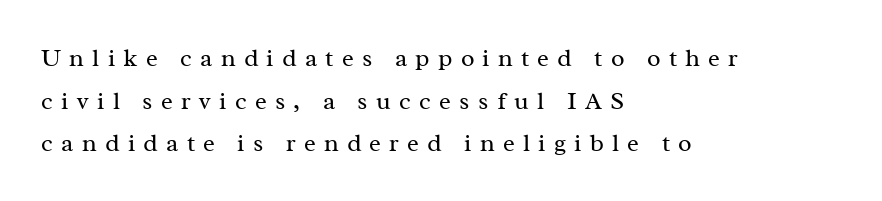
{"italic": "no", "bold": "no", "underline": "no", "align": "left", "line_spacing_ratio": 1.71, "letter_spacing": "wide", "letter_spacing_em": 0.33, "glyph_px": 25}
